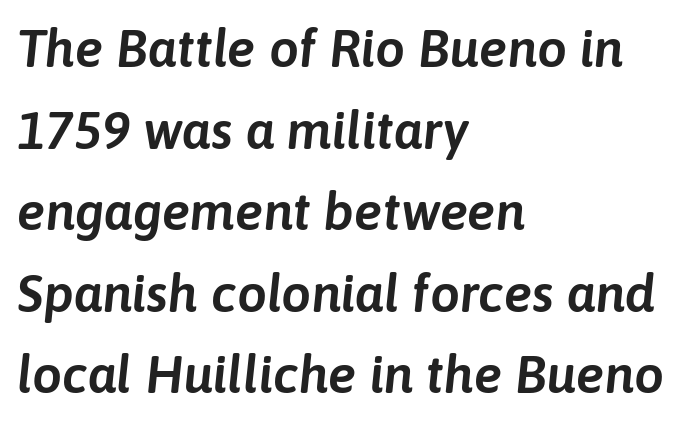
Q: Is the text italic (slanted)? A: Yes, it leans right by about 6 degrees.
Q: Is the text underlined? A: No.
Q: How is the paragraph aligned? A: Left-aligned.
Q: Is the spacing between letters normal or unusually wide? A: Normal.
Q: Is the spacing between lines tight, normal or loose? A: Normal.
Q: Width (condensed, normal, or wide)? A: Normal.
Q: Stroke contrast? A: Low.
Q: x-height? A: Medium.
Q: Monospaced? A: No.
